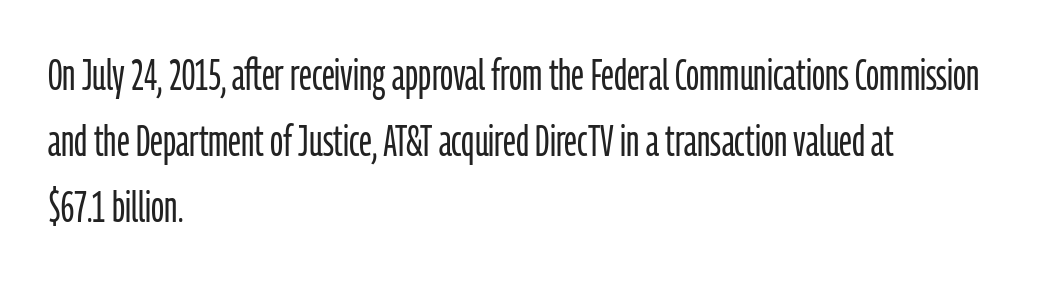
The image shows 43 px light, condensed sans-serif type, upright; set left-aligned, normal line spacing (1.54x), normal letter spacing, not underlined; low stroke contrast and a medium x-height.
